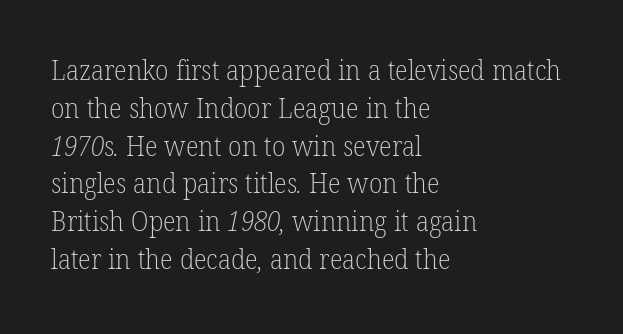
Q: Is the text bold? A: No.
Q: Is the text underlined? A: No.
Q: How is the paragraph aligned? A: Left-aligned.
Q: Is the spacing between letters normal or unusually wide? A: Normal.
Q: Is the spacing between lines tight, normal or loose? A: Normal.
